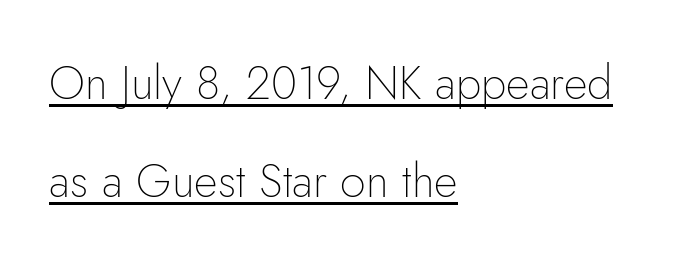
Visually the block forms a straight wall on the left and a jagged coastline on the right. Quick note: underline on. Italic? Not at all — the glyphs are vertical. Heft: none added — not bold. Look at the bottom of the vertical strokes: they stop flat, with no serifs. Baseline-to-baseline distance is far greater than the letter height.
